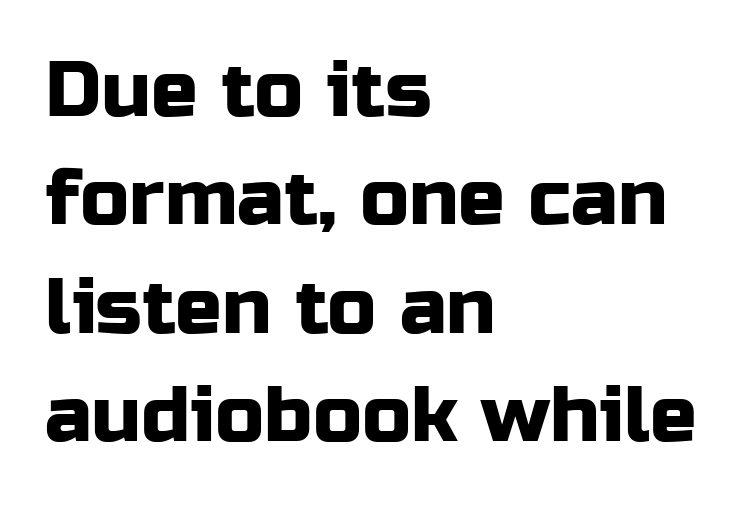
The image shows 78 px sans-serif type, upright; set left-aligned, normal line spacing (1.39x), normal letter spacing, not underlined; low stroke contrast and a medium x-height.
